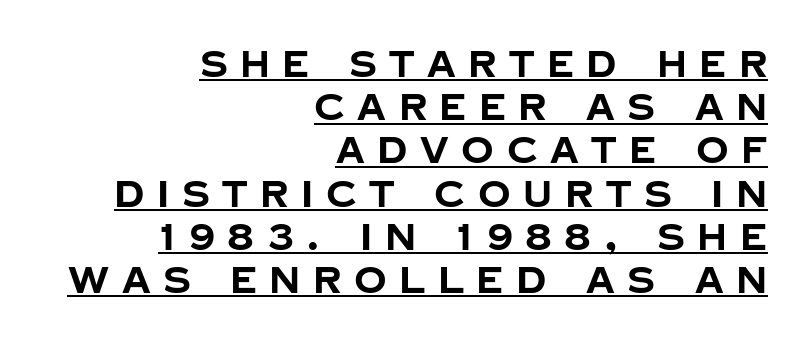
Do the characters align in a grid? No, the font is proportional. Each line ends at the same right margin while the left side varies. Letterform terminals end flat and unadorned throughout the passage. This is roman type, the default non-slanted kind. In terms of weight, the rendering is a true, heavy bold.
